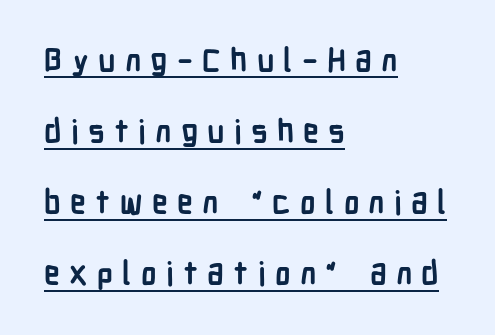
Q: Is the text bold? A: Yes.
Q: Is the text italic (slanted)? A: No, it is upright.
Q: Is the typeface a serif or a sans-serif typeface? A: Sans-serif.
Q: Is the text underlined? A: Yes.
Q: How is the paragraph aligned? A: Left-aligned.
Q: Is the spacing between letters normal or unusually wide? A: Unusually wide.
Q: Is the spacing between lines tight, normal or loose? A: Loose.
Q: Width (condensed, normal, or wide)? A: Condensed.
Q: Stroke contrast? A: Low.
Q: x-height? A: Medium.
Q: Monospaced? A: No.
